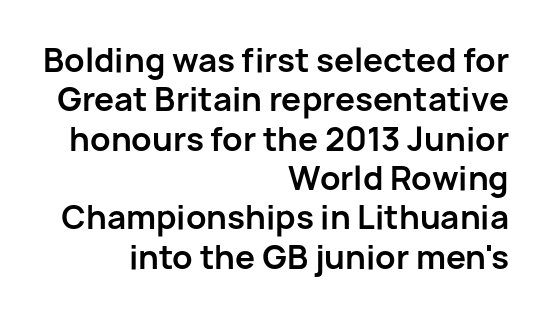
The glyphs in this specimen are sans serif. In terms of letterspacing, this is plain default setting. The space beneath each line is pristine and unruled. The ragged edge is on the left, which tells us the setting is flush right. This is roman type, the default non-slanted kind.
